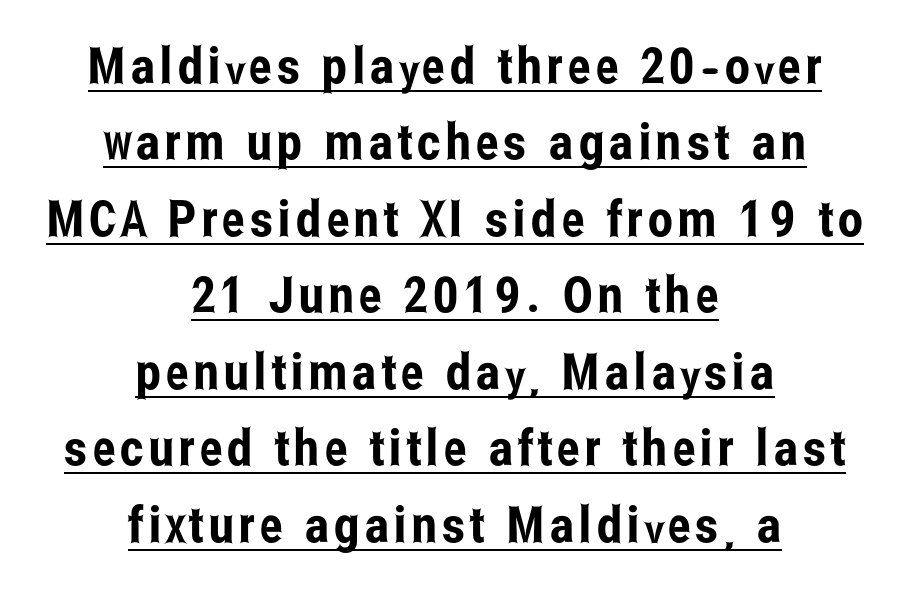
Q: Is the text italic (slanted)? A: No, it is upright.
Q: Is the typeface a serif or a sans-serif typeface? A: Sans-serif.
Q: Is the text underlined? A: Yes.
Q: How is the paragraph aligned? A: Centered.
Q: Is the spacing between lines tight, normal or loose? A: Normal.
Q: Width (condensed, normal, or wide)? A: Condensed.
Q: Stroke contrast? A: Low.
Q: x-height? A: Medium.
Q: Monospaced? A: No.
